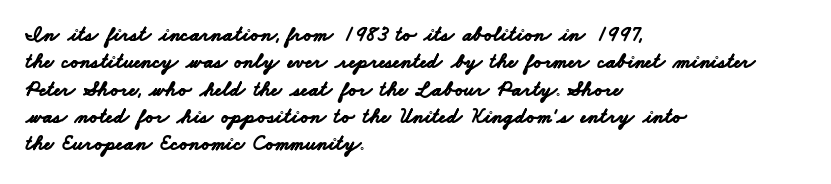
Q: Is the text bold? A: Yes.
Q: Is the text underlined? A: No.
Q: How is the paragraph aligned? A: Left-aligned.
Q: Is the spacing between letters normal or unusually wide? A: Normal.
Q: Is the spacing between lines tight, normal or loose? A: Normal.
